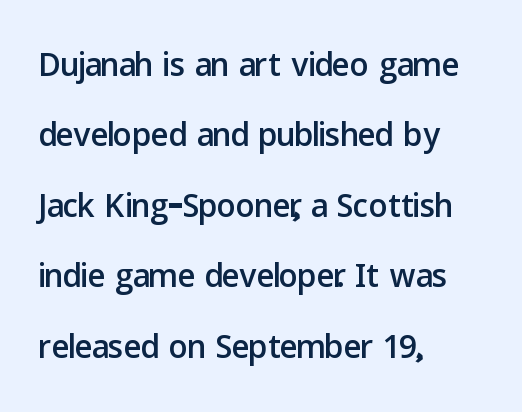
The image shows 47 px sans-serif type, upright; set left-aligned, normal line spacing (1.5x), normal letter spacing, not underlined; low stroke contrast and a medium x-height.
